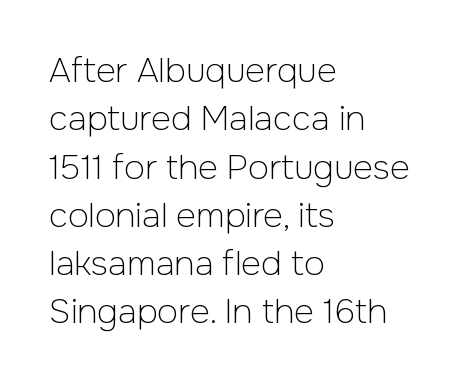
The image shows 34 px light sans-serif type, upright; set left-aligned, normal line spacing (1.42x), normal letter spacing, not underlined; low stroke contrast and a medium x-height.
